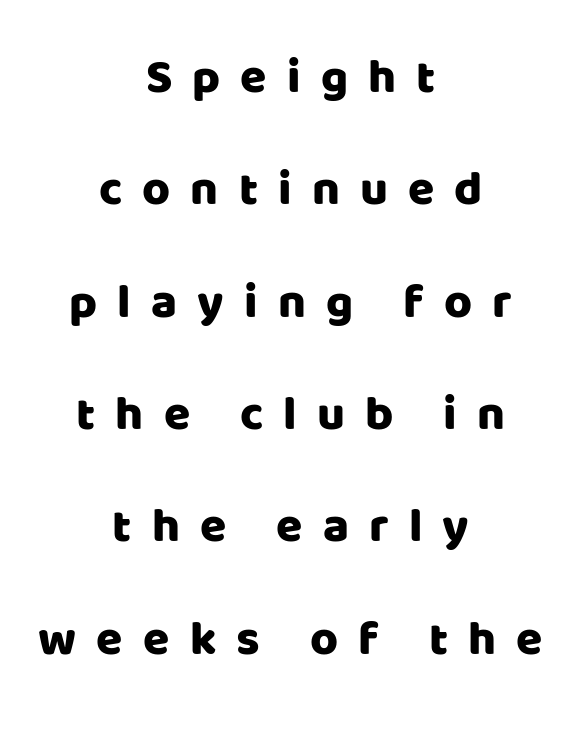
The image shows 48 px sans-serif type, upright; set centered, loose line spacing (2.34x), unusually wide letter spacing (+0.42 em), not underlined; low stroke contrast and a large x-height.
